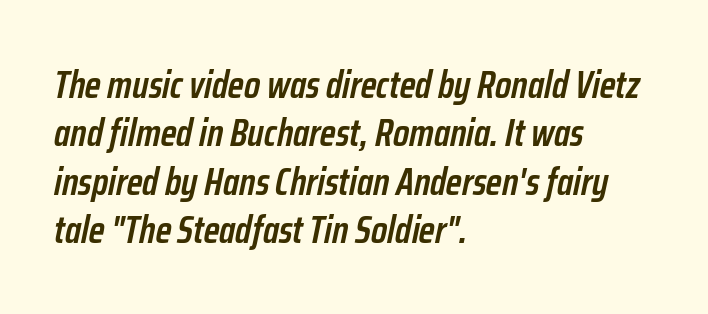
{"italic": "yes", "lean": "right", "slant_degrees": 12, "bold": "semi", "weight": "semibold", "width": "condensed", "stroke_contrast": "low", "x_height": "medium", "monospaced": "no", "underline": "no", "align": "left", "line_spacing": "normal", "line_spacing_ratio": 1.27, "letter_spacing": "normal", "letter_spacing_em": 0.0, "glyph_px": 38}
